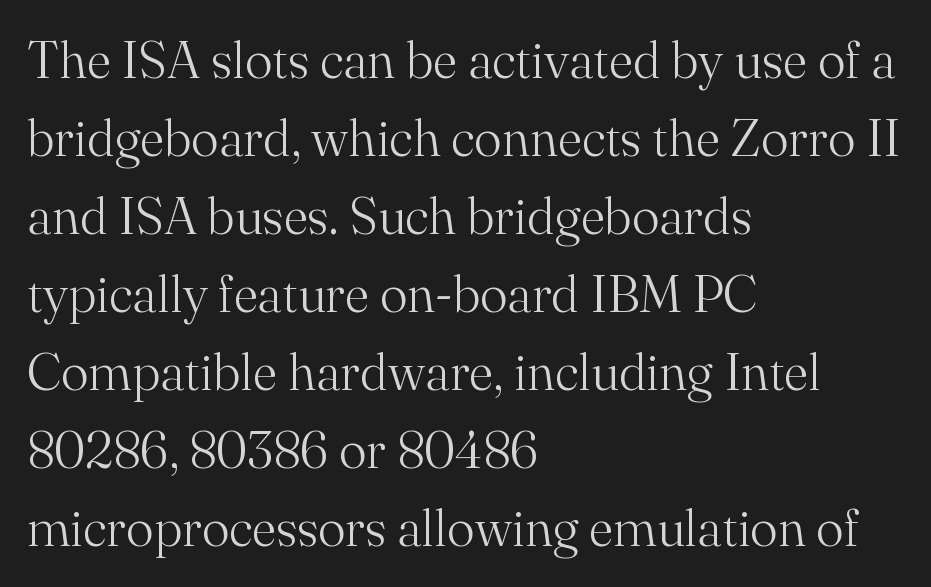
The image shows 52 px light serif type, upright; set left-aligned, normal line spacing (1.5x), normal letter spacing, not underlined; medium stroke contrast and a small x-height.
